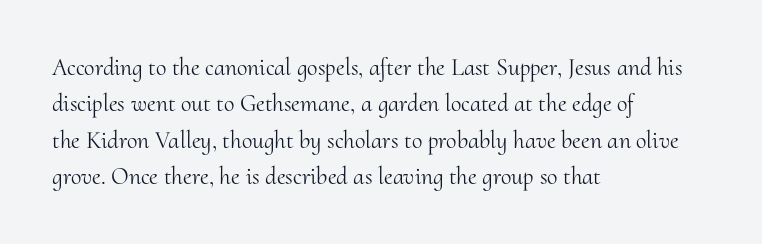
Q: Is the text bold? A: No.
Q: Is the text italic (slanted)? A: No, it is upright.
Q: Is the text underlined? A: No.
Q: How is the paragraph aligned? A: Left-aligned.
Q: Is the spacing between letters normal or unusually wide? A: Normal.
Q: Is the spacing between lines tight, normal or loose? A: Normal.
